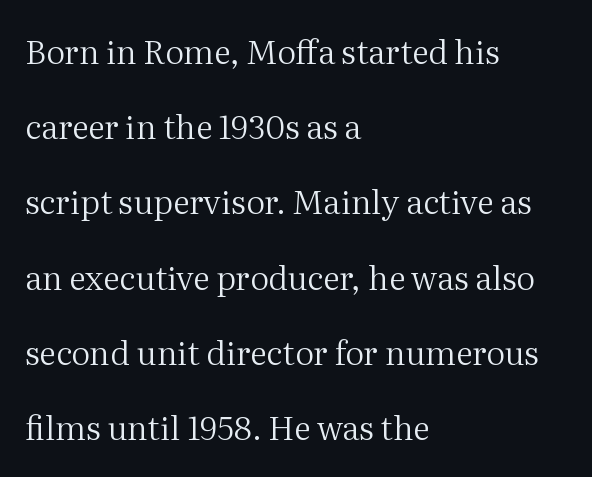
Q: Is the text bold? A: No.
Q: Is the text italic (slanted)? A: No, it is upright.
Q: Is the typeface a serif or a sans-serif typeface? A: Serif.
Q: Is the text underlined? A: No.
Q: How is the paragraph aligned? A: Left-aligned.
Q: Is the spacing between letters normal or unusually wide? A: Normal.
Q: Is the spacing between lines tight, normal or loose? A: Loose.
Q: Width (condensed, normal, or wide)? A: Normal.
Q: Stroke contrast? A: Medium.
Q: x-height? A: Medium.
Q: Monospaced? A: No.
